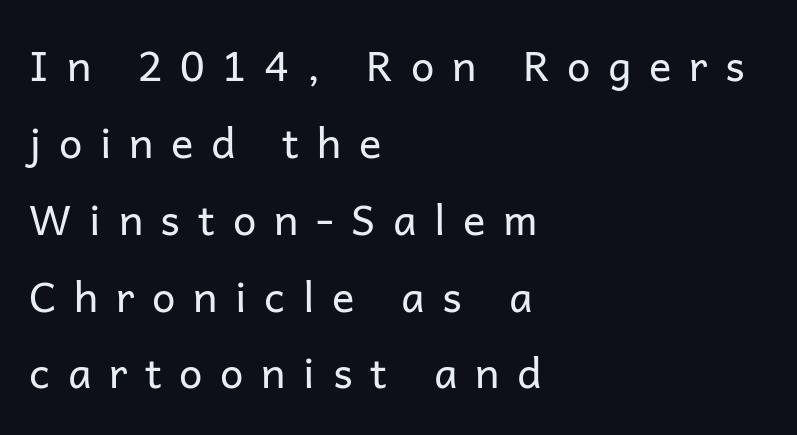
{"serif": "no", "italic": "no", "bold": "no", "weight": "regular", "width": "normal", "stroke_contrast": "low", "x_height": "medium", "monospaced": "no", "underline": "no", "align": "left", "line_spacing_ratio": 1.83, "letter_spacing": "wide", "letter_spacing_em": 0.42, "glyph_px": 42}
